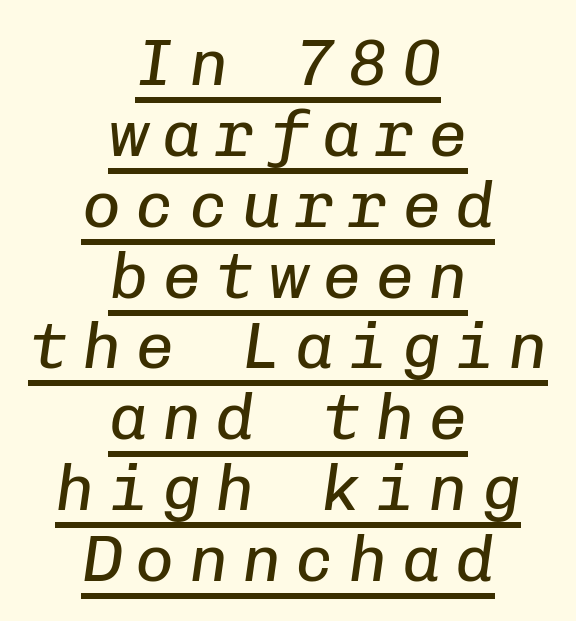
{"italic": "yes", "lean": "right", "slant_degrees": 8, "bold": "no", "weight": "regular", "width": "normal", "stroke_contrast": "low", "x_height": "medium", "monospaced": "yes", "underline": "yes", "align": "center", "line_spacing": "tight", "line_spacing_ratio": 1.09, "letter_spacing": "wide", "letter_spacing_em": 0.22, "glyph_px": 65}
